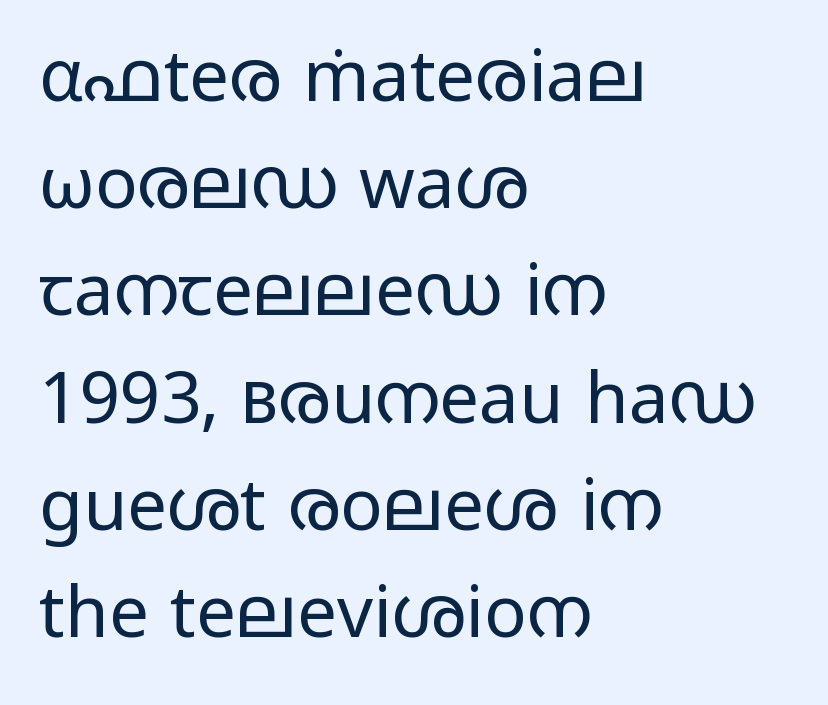
Caption: standard tracking, unaltered. The face used here is a sans, in the tradition of grotesques and geometrics. A roman cut, with each character standing at attention. Honestly, there is no underline to notice here at all. You could not count columns in this text — the font is proportionally spaced.
